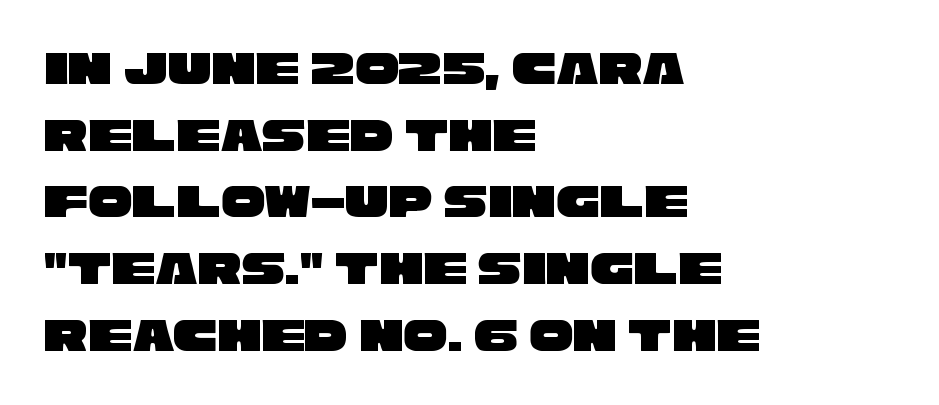
The image shows 49 px wide sans-serif type; set left-aligned, normal line spacing (1.36x), normal letter spacing, not underlined; low stroke contrast and a large x-height.
